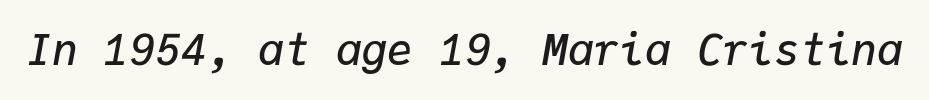
The image shows 43 px semibold type, italic (leaning right), monospaced; set normal letter spacing, not underlined; low stroke contrast and a medium x-height.
